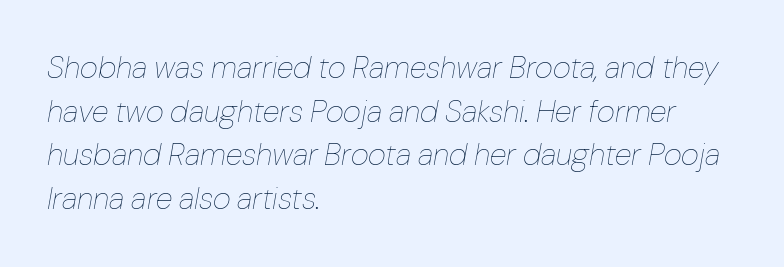
The image shows 31 px thin type, italic (leaning right); set left-aligned, normal line spacing (1.41x), normal letter spacing, not underlined; low stroke contrast and a medium x-height.
